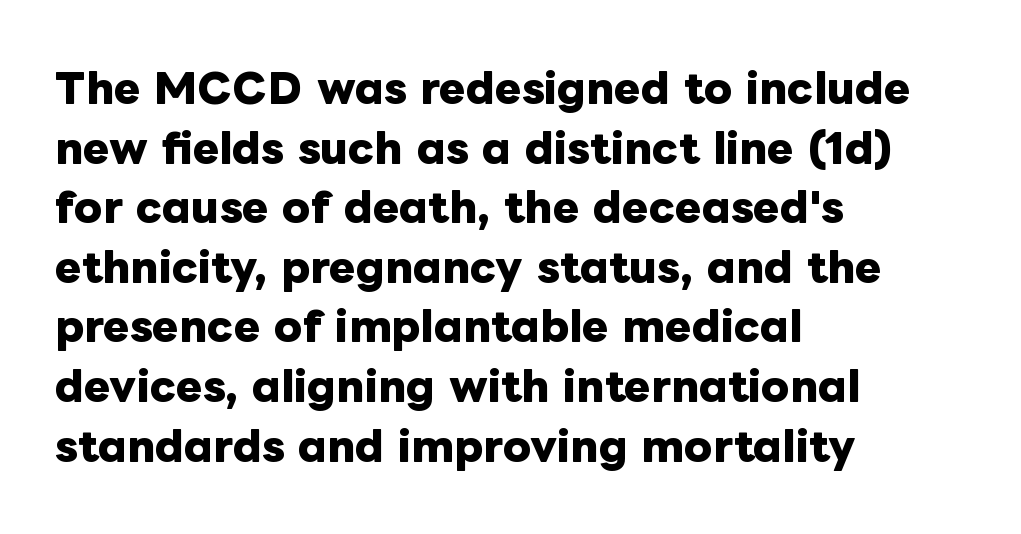
{"italic": "no", "bold": "yes", "weight": "heavy", "width": "normal", "stroke_contrast": "low", "x_height": "medium", "monospaced": "no", "underline": "no", "align": "left", "line_spacing": "normal", "line_spacing_ratio": 1.49, "letter_spacing": "normal", "letter_spacing_em": 0.0, "glyph_px": 40}
